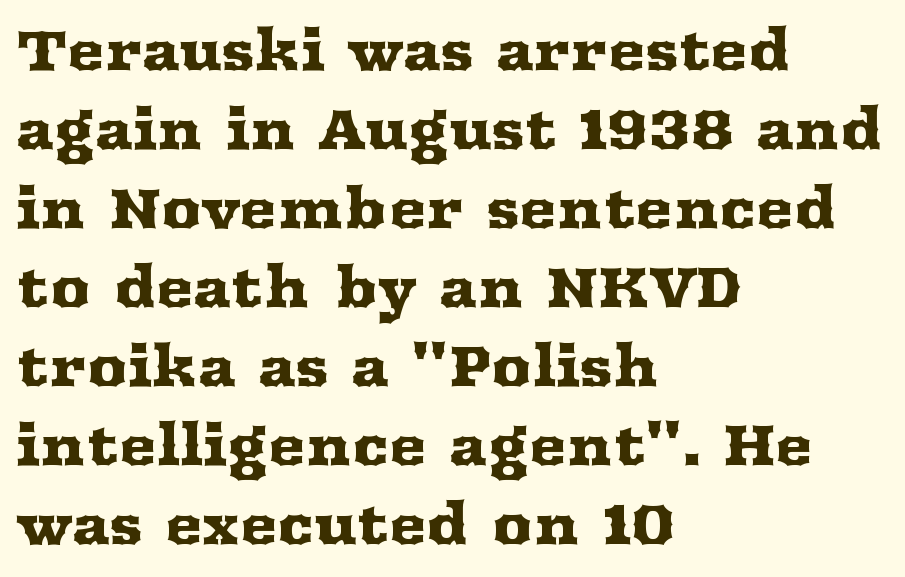
Each letter keeps its own natural width here, so spacing adapts to shape. No italicization has been applied; the sample stays upright. Tracking value appears to be zero — textbook default spacing. The foot of each line stays bare and open.
